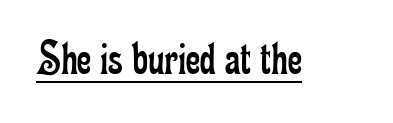
Q: Is the text bold? A: No.
Q: Is the text italic (slanted)? A: No, it is upright.
Q: Is the typeface a serif or a sans-serif typeface? A: Serif.
Q: Is the text underlined? A: Yes.
Q: Is the spacing between letters normal or unusually wide? A: Normal.
Q: Width (condensed, normal, or wide)? A: Condensed.
Q: Stroke contrast? A: Low.
Q: x-height? A: Small.
Q: Monospaced? A: No.
